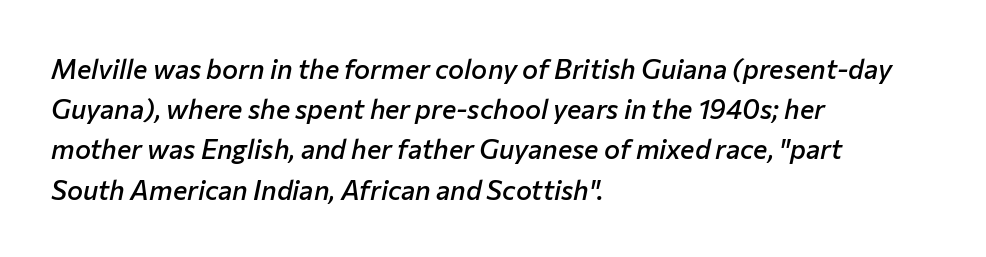
Q: Is the text bold? A: Semi-bold.
Q: Is the text italic (slanted)? A: Yes, it leans right by about 12 degrees.
Q: Is the text underlined? A: No.
Q: How is the paragraph aligned? A: Left-aligned.
Q: Is the spacing between letters normal or unusually wide? A: Normal.
Q: Is the spacing between lines tight, normal or loose? A: Normal.
